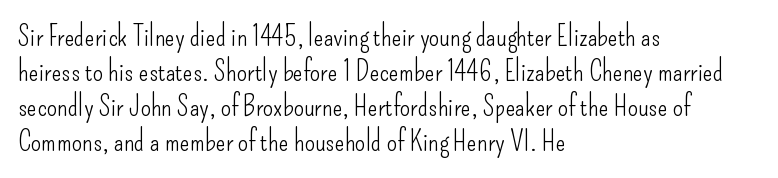
{"serif": "no", "italic": "no", "bold": "no", "weight": "light", "width": "condensed", "stroke_contrast": "low", "x_height": "small", "monospaced": "no", "underline": "no", "align": "left", "line_spacing_ratio": 1.21, "letter_spacing": "normal", "letter_spacing_em": 0.0, "glyph_px": 29}
